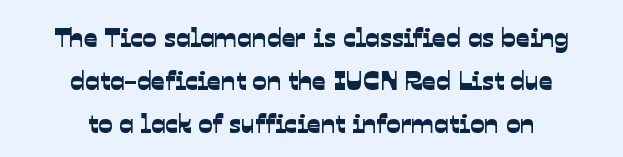
The image shows 27 px text type; set centered, normal line spacing (1.59x), normal letter spacing, not underlined.
